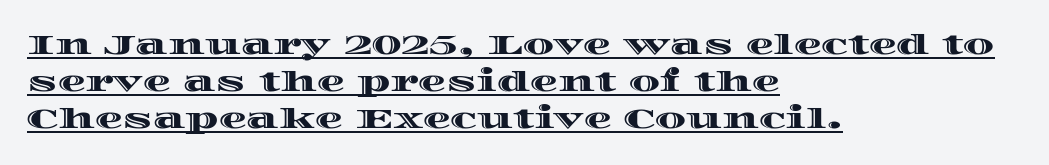
{"italic": "no", "width": "wide", "x_height": "large", "monospaced": "no", "underline": "yes", "align": "left", "line_spacing": "normal", "line_spacing_ratio": 1.33, "letter_spacing": "normal", "letter_spacing_em": 0.0, "glyph_px": 28}
